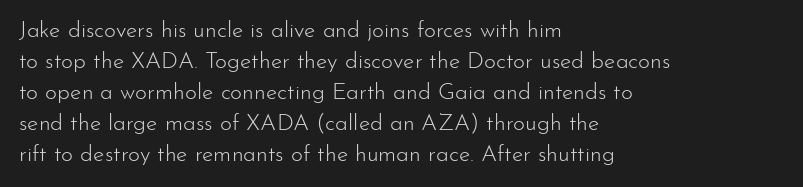
Posture: upright roman. The ragged edge is on the right, which tells us the setting is flush left. Reading down the column, the eye jumps a familiar distance to each next line. The specimen omits any rule beneath the text block's lines. The face looks like a standard text weight, possibly lighter.
